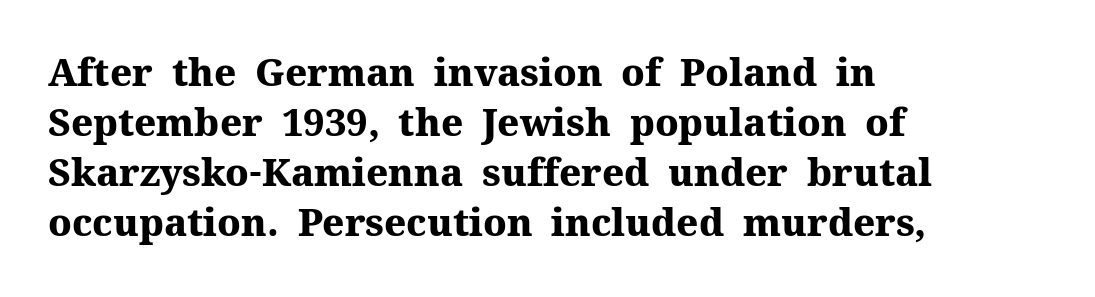
The image shows 38 px heavy serif type, upright; set left-aligned, normal line spacing (1.32x), normal letter spacing, not underlined; medium stroke contrast and a medium x-height.
